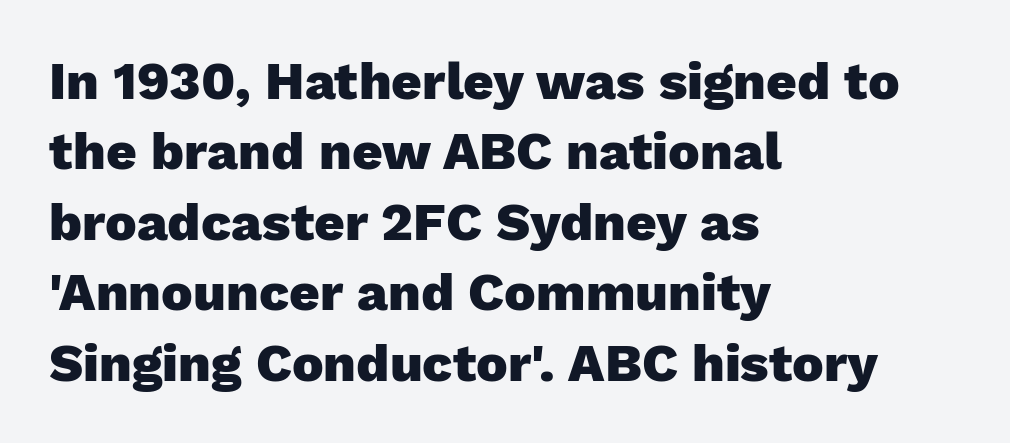
What weight is shown? A full bold with thick strokes. Underlining? Definitely not there. Is this a sans? Yes — the strokes have no serifs. This is roman type, the default non-slanted kind. Each line starts at the same left margin while the right side varies. Character widths vary here, with narrow letters taking less room than wide ones.
